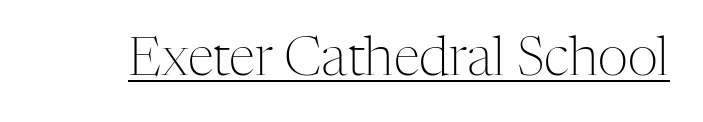
{"serif": "yes", "italic": "no", "bold": "no", "weight": "light", "width": "normal", "stroke_contrast": "medium", "x_height": "medium", "monospaced": "no", "underline": "yes", "letter_spacing": "normal", "letter_spacing_em": 0.0, "glyph_px": 53}
